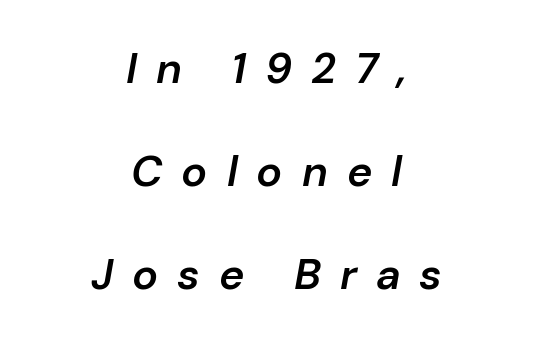
Is there much room between lines? Yes — plenty of vertical air separates them. Here the designer chose a conventional face with non-uniform glyph widths. Type without underlining. Here the glyphs are tracked loosely, breaking word shapes into spaced letters. Compared with an ordinary text face, these strokes are moderately heavier — a semibold. The face used here has a pronounced slope to its letters.
